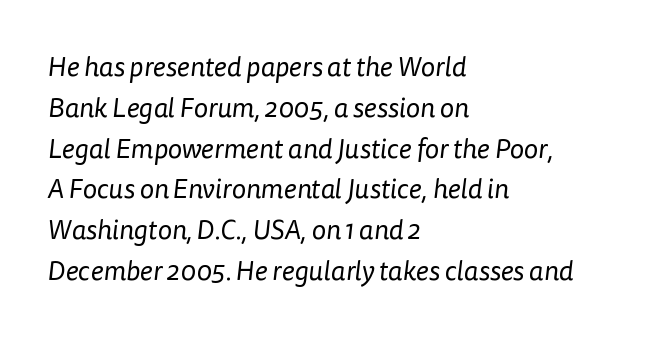
Q: Is the text bold? A: No.
Q: Is the text underlined? A: No.
Q: How is the paragraph aligned? A: Left-aligned.
Q: Is the spacing between letters normal or unusually wide? A: Normal.
Q: Is the spacing between lines tight, normal or loose? A: Normal.
